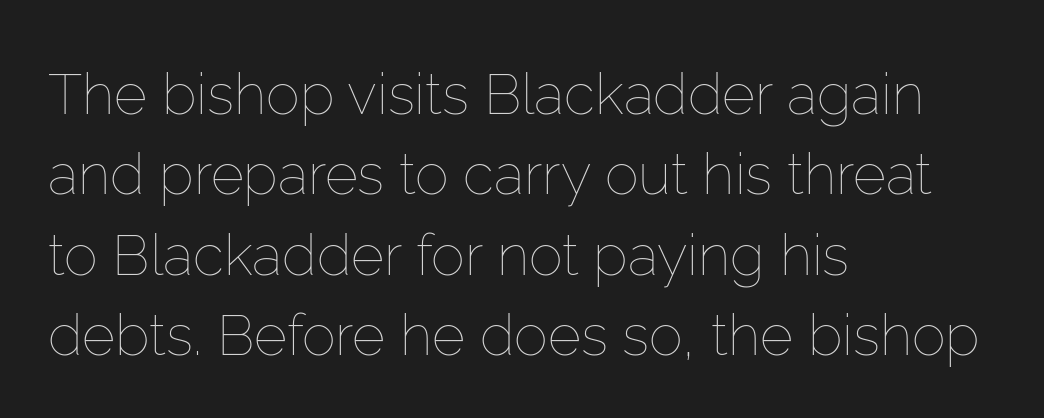
Q: Is the text bold? A: No.
Q: Is the text italic (slanted)? A: No, it is upright.
Q: Is the text underlined? A: No.
Q: How is the paragraph aligned? A: Left-aligned.
Q: Is the spacing between letters normal or unusually wide? A: Normal.
Q: Is the spacing between lines tight, normal or loose? A: Normal.
Q: Width (condensed, normal, or wide)? A: Normal.
Q: Stroke contrast? A: Low.
Q: x-height? A: Medium.
Q: Monospaced? A: No.
